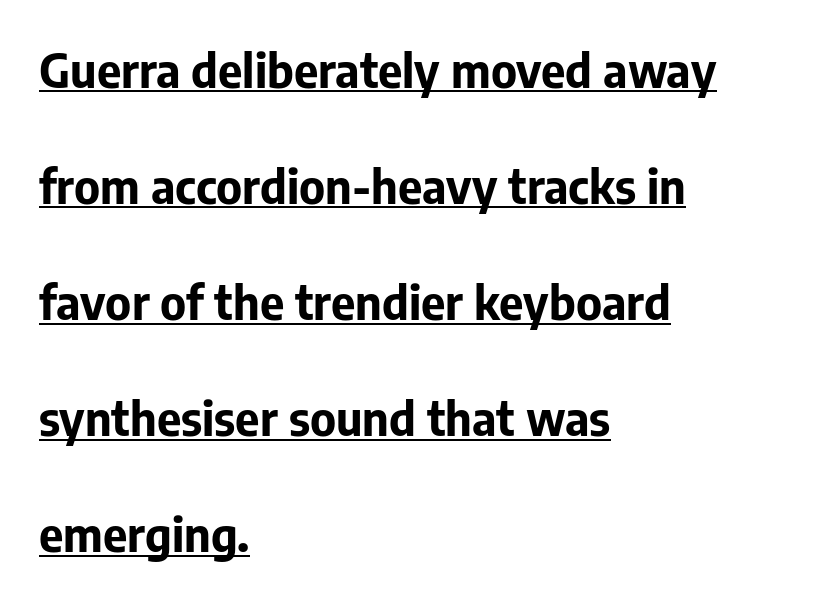
Q: Is the text bold? A: Yes.
Q: Is the text italic (slanted)? A: No, it is upright.
Q: Is the typeface a serif or a sans-serif typeface? A: Sans-serif.
Q: Is the text underlined? A: Yes.
Q: How is the paragraph aligned? A: Left-aligned.
Q: Is the spacing between letters normal or unusually wide? A: Normal.
Q: Is the spacing between lines tight, normal or loose? A: Loose.
Q: Width (condensed, normal, or wide)? A: Normal.
Q: Stroke contrast? A: Low.
Q: x-height? A: Medium.
Q: Monospaced? A: No.
